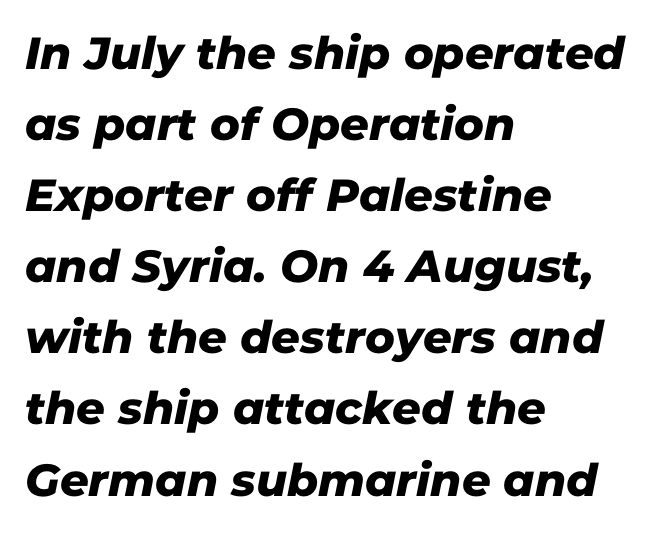
Each letter's strokes conclude bluntly, with no projecting serifs. The compositor pushed each line to the left boundary. No extra tracking has been applied to these lines. Spacing verdict: proportional, widths tailored to each character.
